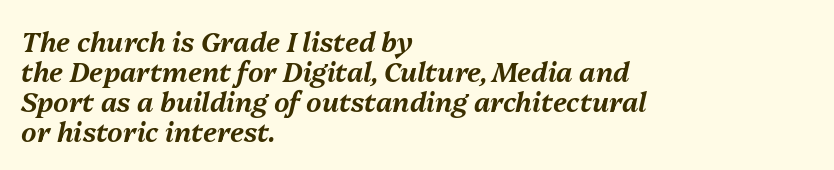
One glance says dense: line gaps are narrower than usual. Spacing between characters is what you'd get straight out of the box. Rendered with sloped, italic letterforms. A student would call this left alignment; a typographer would say flush left, rag right.
